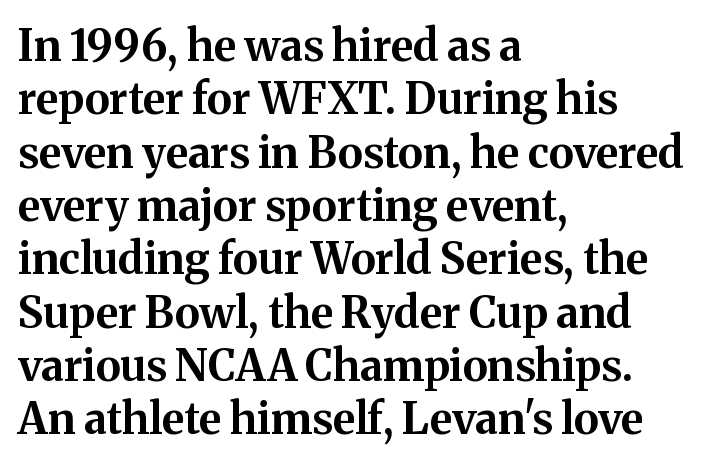
Q: Is the text bold? A: Yes.
Q: Is the text italic (slanted)? A: No, it is upright.
Q: Is the typeface a serif or a sans-serif typeface? A: Serif.
Q: Is the text underlined? A: No.
Q: How is the paragraph aligned? A: Left-aligned.
Q: Is the spacing between letters normal or unusually wide? A: Normal.
Q: Width (condensed, normal, or wide)? A: Normal.
Q: Stroke contrast? A: Medium.
Q: x-height? A: Medium.
Q: Monospaced? A: No.
